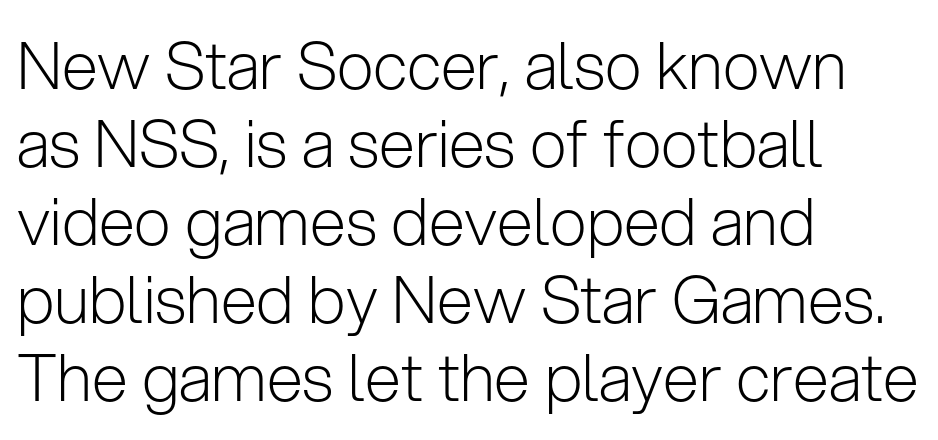
The image shows 65 px light sans-serif type, upright; set left-aligned, line spacing 1.2x, normal letter spacing, not underlined; low stroke contrast and a medium x-height.
